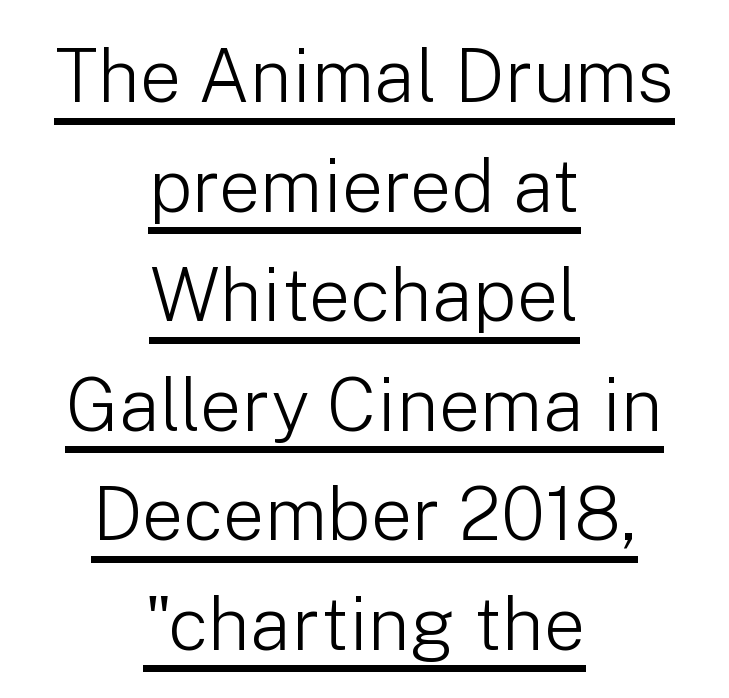
Q: Is the text bold? A: No.
Q: Is the text italic (slanted)? A: No, it is upright.
Q: Is the typeface a serif or a sans-serif typeface? A: Sans-serif.
Q: Is the text underlined? A: Yes.
Q: How is the paragraph aligned? A: Centered.
Q: Is the spacing between letters normal or unusually wide? A: Normal.
Q: Is the spacing between lines tight, normal or loose? A: Normal.
Q: Width (condensed, normal, or wide)? A: Normal.
Q: Stroke contrast? A: Low.
Q: x-height? A: Medium.
Q: Monospaced? A: No.
